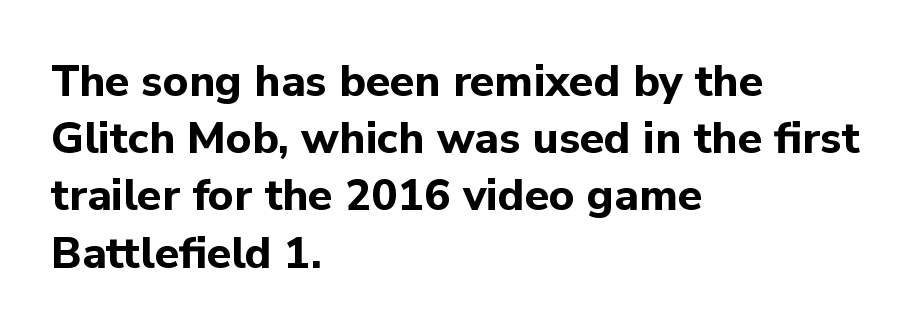
Q: Is the text bold? A: Yes.
Q: Is the text italic (slanted)? A: No, it is upright.
Q: Is the typeface a serif or a sans-serif typeface? A: Sans-serif.
Q: Is the text underlined? A: No.
Q: How is the paragraph aligned? A: Left-aligned.
Q: Is the spacing between letters normal or unusually wide? A: Normal.
Q: Is the spacing between lines tight, normal or loose? A: Normal.
Q: Width (condensed, normal, or wide)? A: Normal.
Q: Stroke contrast? A: Low.
Q: x-height? A: Medium.
Q: Monospaced? A: No.
